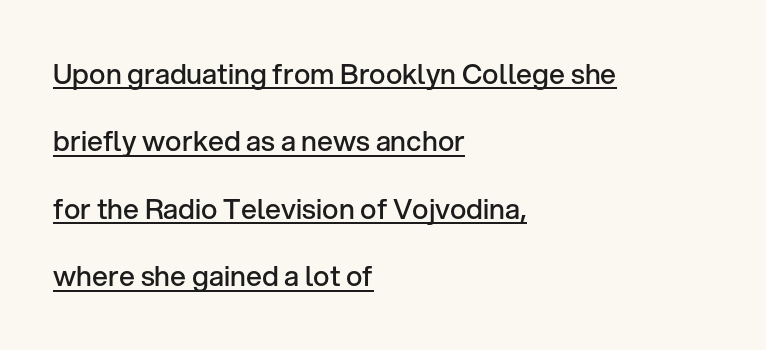
Style check: upright. Reading down the column, the eye jumps a long way to each next line. Underlining? Definitely there. Think of a printed novel: that variable character pitch is what you see here. A semibold gives these letters moderate extra thickness, short of bold.
